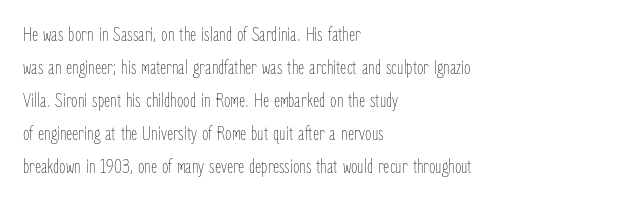
{"italic": "no", "bold": "no", "underline": "no", "align": "left", "line_spacing": "normal", "line_spacing_ratio": 1.57, "letter_spacing": "normal", "letter_spacing_em": 0.0, "glyph_px": 21}
